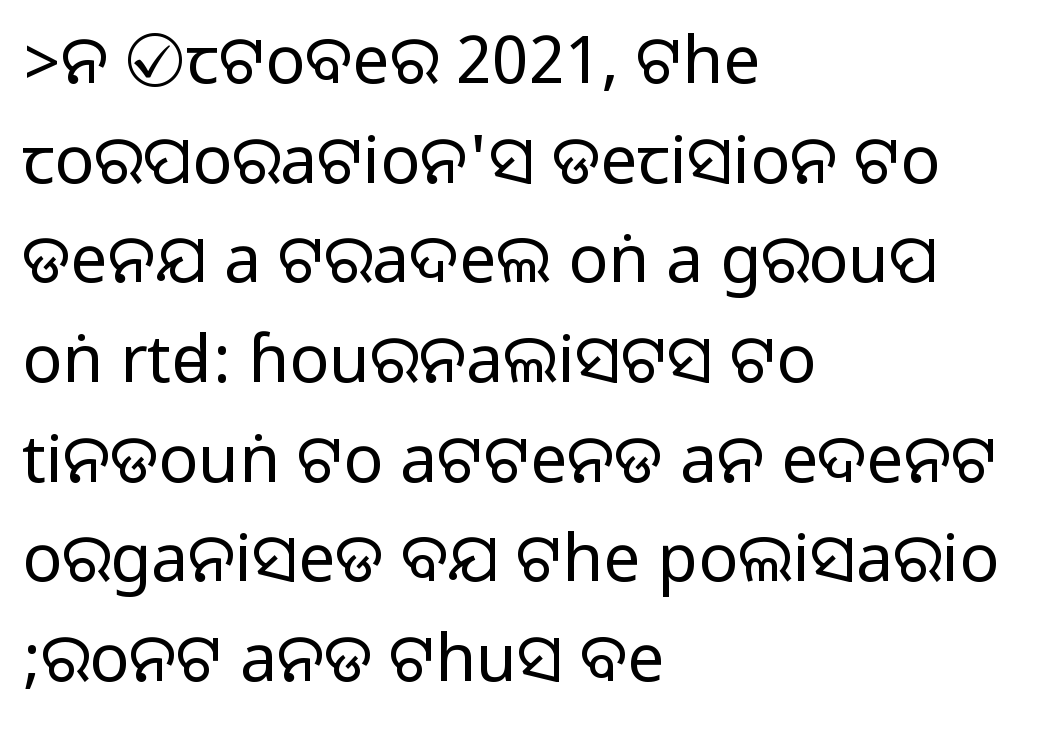
{"serif": "no", "italic": "no", "width": "normal", "stroke_contrast": "medium", "monospaced": "no", "underline": "no", "align": "left", "line_spacing": "normal", "line_spacing_ratio": 1.51, "letter_spacing": "normal", "letter_spacing_em": 0.0, "glyph_px": 66}
